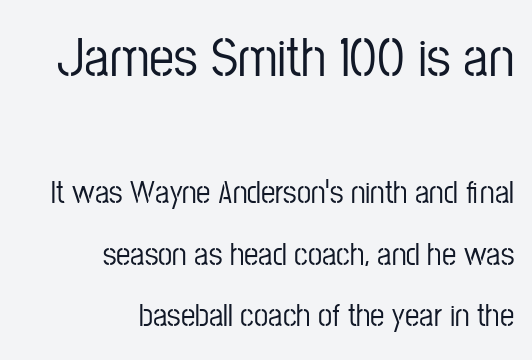
The image shows 56 px condensed sans-serif type, upright; set right-aligned, loose line spacing (1.92x), normal letter spacing, not underlined; the first (top) block is 1.75x larger; low stroke contrast and a medium x-height.
